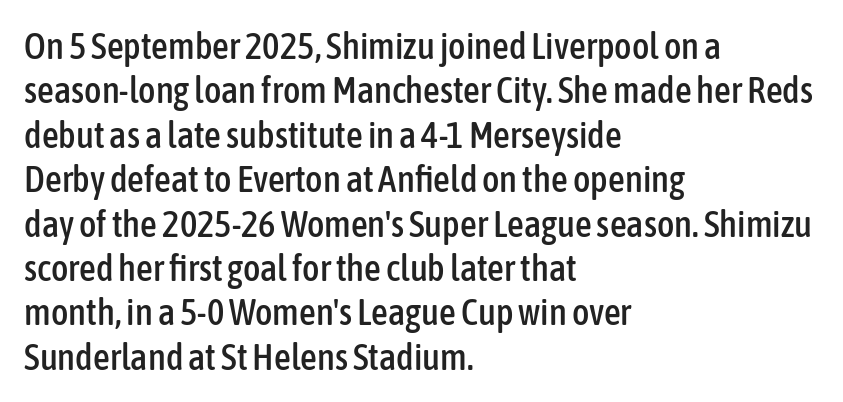
{"serif": "no", "italic": "no", "width": "condensed", "stroke_contrast": "low", "x_height": "medium", "monospaced": "no", "underline": "no", "align": "left", "line_spacing_ratio": 1.2, "letter_spacing": "normal", "letter_spacing_em": 0.0, "glyph_px": 37}
